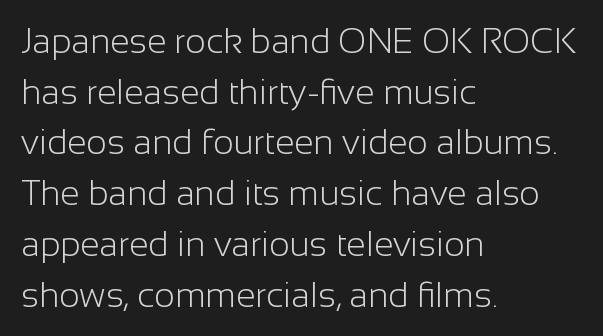
{"serif": "no", "italic": "no", "bold": "no", "weight": "light", "width": "normal", "stroke_contrast": "low", "x_height": "medium", "monospaced": "no", "underline": "no", "align": "left", "line_spacing": "normal", "line_spacing_ratio": 1.45, "letter_spacing": "normal", "letter_spacing_em": 0.0, "glyph_px": 35}
